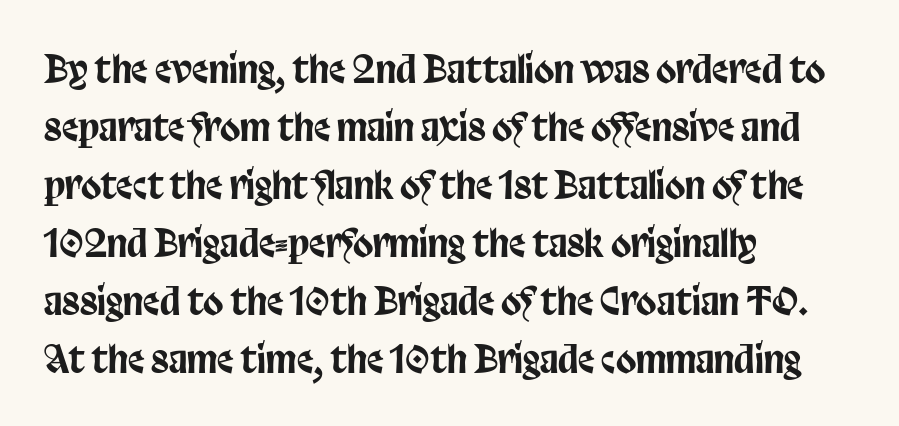
Q: Is the text italic (slanted)? A: No, it is upright.
Q: Is the typeface a serif or a sans-serif typeface? A: Sans-serif.
Q: Is the text underlined? A: No.
Q: How is the paragraph aligned? A: Left-aligned.
Q: Is the spacing between letters normal or unusually wide? A: Normal.
Q: Is the spacing between lines tight, normal or loose? A: Normal.
Q: Width (condensed, normal, or wide)? A: Condensed.
Q: Stroke contrast? A: Low.
Q: x-height? A: Large.
Q: Monospaced? A: No.
